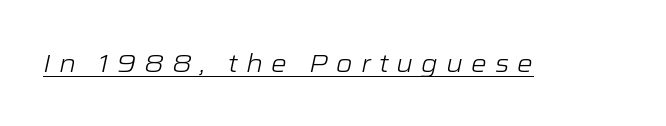
{"italic": "yes", "lean": "right", "slant_degrees": 12, "bold": "no", "underline": "yes", "letter_spacing": "wide", "letter_spacing_em": 0.32, "glyph_px": 25}
